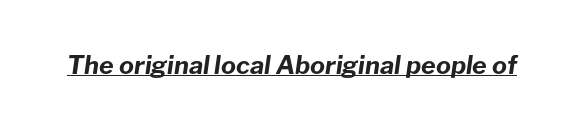
The image shows 25 px bold type, italic (leaning right); set normal letter spacing, underlined.
